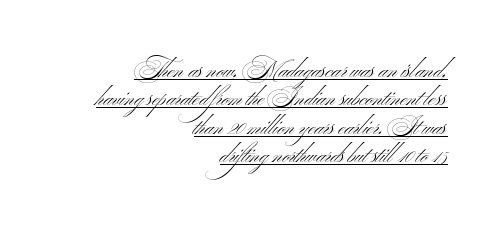
{"bold": "no", "underline": "yes", "align": "right", "line_spacing_ratio": 1.23, "letter_spacing": "normal", "letter_spacing_em": 0.0, "glyph_px": 23}
